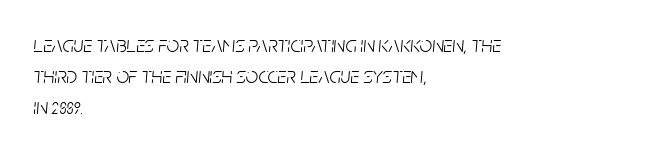
{"italic": "yes", "lean": "right", "slant_degrees": 5, "bold": "no", "underline": "no", "align": "left", "line_spacing": "normal", "line_spacing_ratio": 1.41, "letter_spacing": "normal", "letter_spacing_em": 0.0, "glyph_px": 22}
